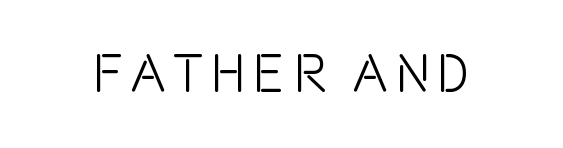
The image shows 53 px condensed sans-serif type, upright; set not underlined; a large x-height.
